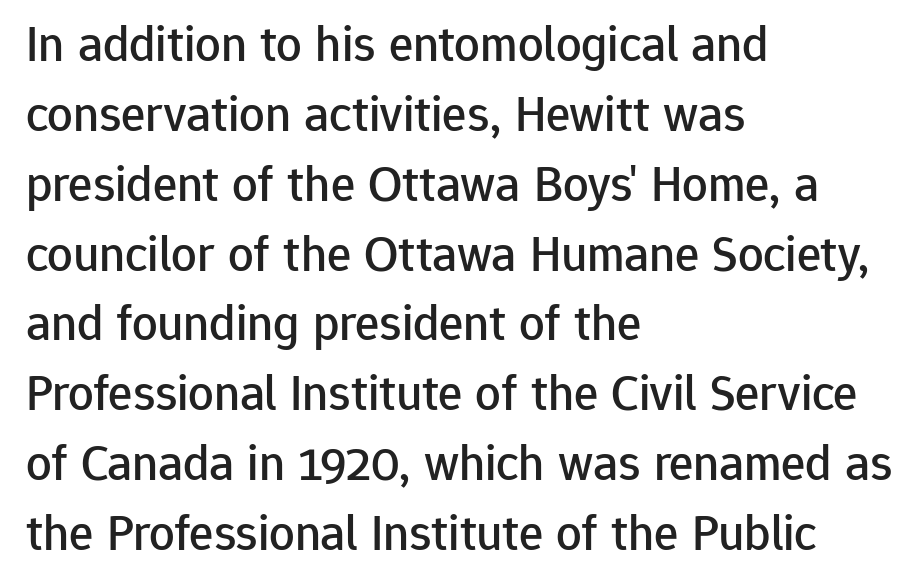
The image shows 51 px sans-serif type, upright; set left-aligned, normal line spacing (1.37x), normal letter spacing, not underlined; low stroke contrast and a medium x-height.
